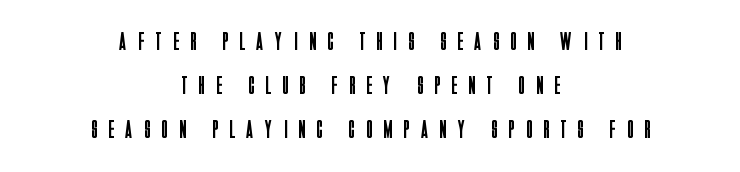
Q: Is the text bold? A: No.
Q: Is the text italic (slanted)? A: No, it is upright.
Q: Is the text underlined? A: No.
Q: How is the paragraph aligned? A: Centered.
Q: Is the spacing between letters normal or unusually wide? A: Unusually wide.
